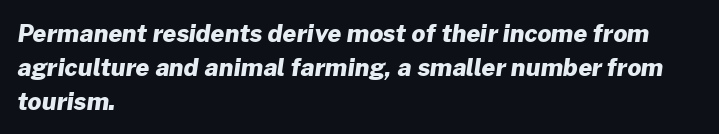
Q: Is the text bold? A: Yes.
Q: Is the text underlined? A: No.
Q: How is the paragraph aligned? A: Left-aligned.
Q: Is the spacing between letters normal or unusually wide? A: Normal.
Q: Is the spacing between lines tight, normal or loose? A: Normal.
